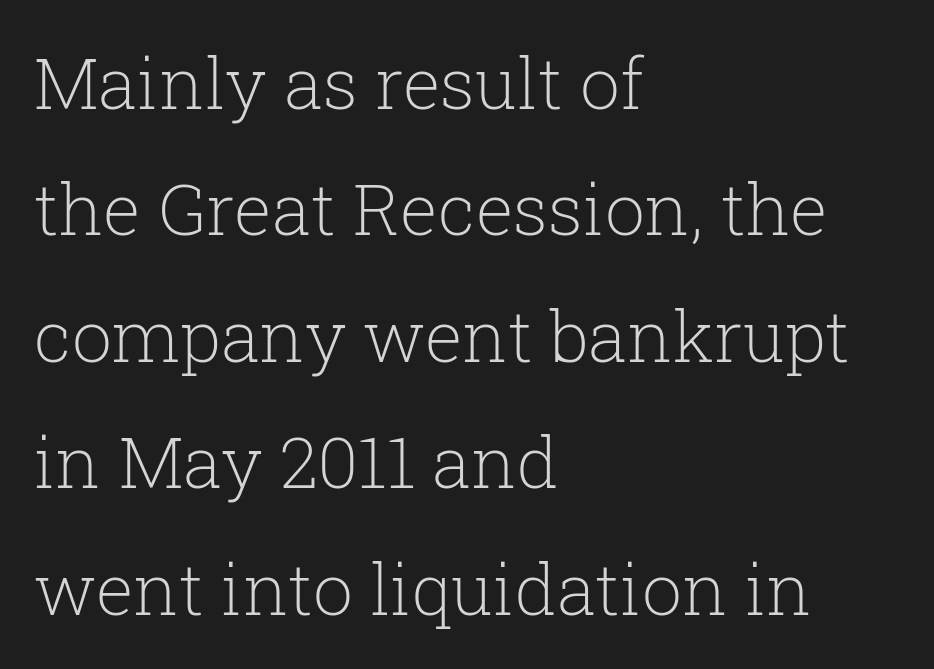
Here the designer chose a conventional face with non-uniform glyph widths. Plain, unruled lines of type. The weight tops out at a normal text grade. Does the copy run flush right? No — it runs flush left. Posture: upright roman. Font category for this specimen: serif.
